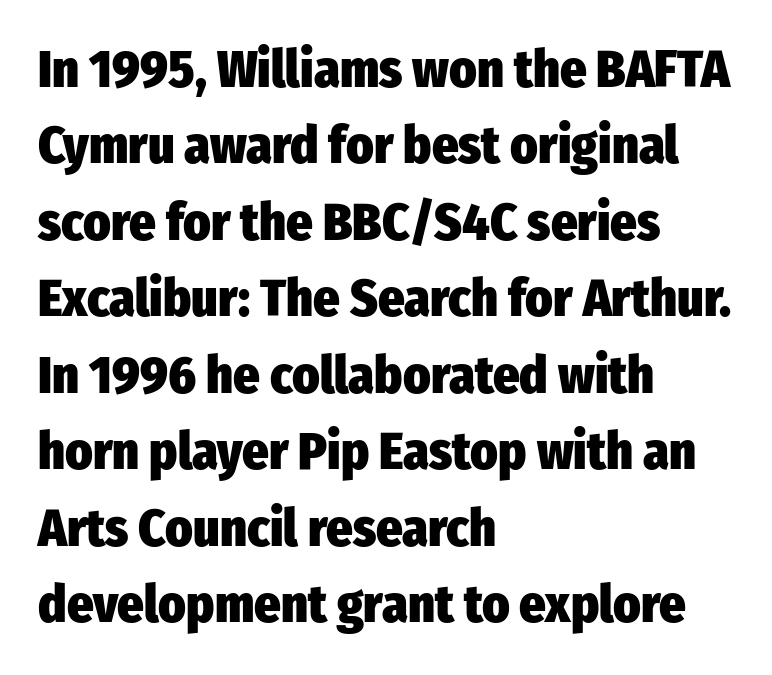
Q: Is the text bold? A: Yes.
Q: Is the text italic (slanted)? A: No, it is upright.
Q: Is the typeface a serif or a sans-serif typeface? A: Sans-serif.
Q: Is the text underlined? A: No.
Q: How is the paragraph aligned? A: Left-aligned.
Q: Is the spacing between letters normal or unusually wide? A: Normal.
Q: Is the spacing between lines tight, normal or loose? A: Normal.
Q: Width (condensed, normal, or wide)? A: Condensed.
Q: Stroke contrast? A: Low.
Q: x-height? A: Medium.
Q: Monospaced? A: No.
